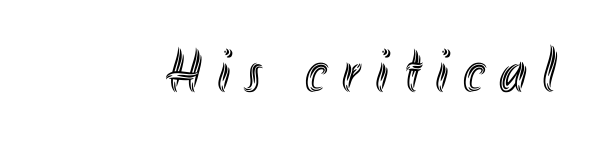
{"width": "condensed", "x_height": "small", "monospaced": "no", "underline": "no", "letter_spacing": "wide", "letter_spacing_em": 0.25, "glyph_px": 62}
